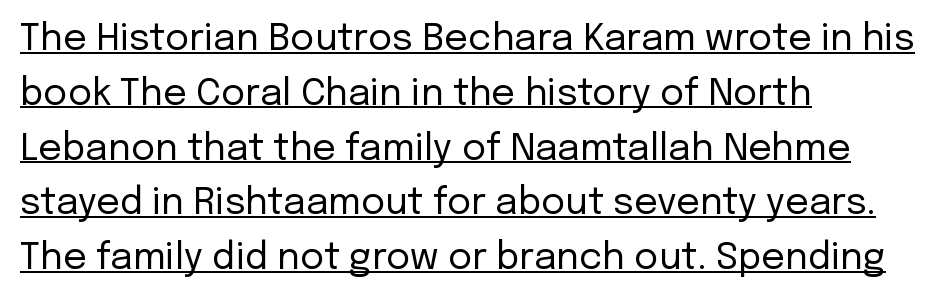
The image shows 37 px regular-weight sans-serif type, upright; set left-aligned, normal line spacing (1.48x), normal letter spacing, underlined; low stroke contrast and a medium x-height.
